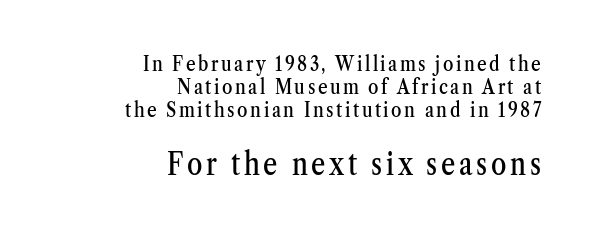
The image shows 31 px condensed serif type, upright; set right-aligned, tight line spacing (1.1x), not underlined; the second (bottom) block is 1.48x larger; medium stroke contrast and a medium x-height.
